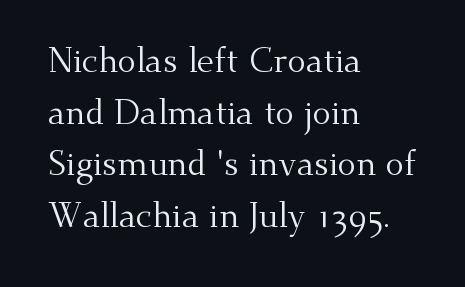
Descenders hang freely into open space. A light-to-regular cut is what we see here. Small tapered or slab feet sit at the stroke ends, so this counts as serif. Spacing verdict: proportional, widths tailored to each character.
